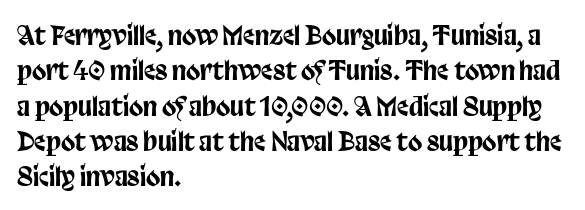
The image shows 26 px text type, upright; set left-aligned, normal line spacing (1.36x), normal letter spacing, not underlined.
